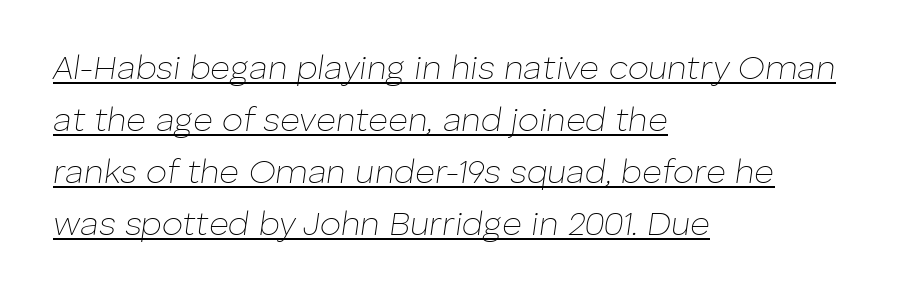
{"italic": "yes", "lean": "right", "slant_degrees": 8, "bold": "no", "weight": "thin", "width": "normal", "stroke_contrast": "low", "x_height": "medium", "monospaced": "no", "underline": "yes", "align": "left", "line_spacing": "normal", "line_spacing_ratio": 1.53, "letter_spacing": "normal", "letter_spacing_em": 0.0, "glyph_px": 34}
